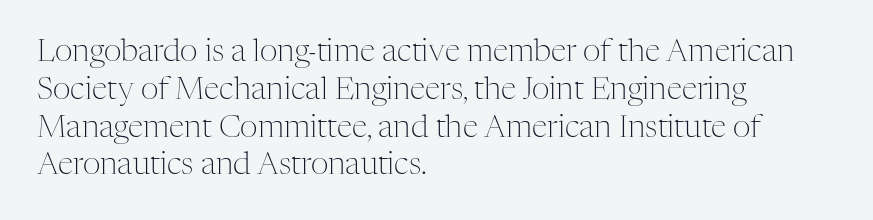
The passage shown is typed in a proportional face where columns would drift. Letters rest on an invisible, unmarked baseline. Upright lettering throughout. The text block is weighted toward the left margin, trailing off unevenly rightward.
